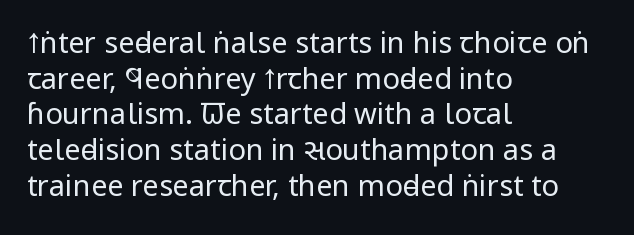
{"serif": "no", "italic": "no", "bold": "no", "weight": "regular", "width": "condensed", "stroke_contrast": "low", "x_height": "large", "monospaced": "no", "underline": "no", "align": "left", "line_spacing_ratio": 1.23, "letter_spacing": "normal", "letter_spacing_em": 0.0, "glyph_px": 29}
